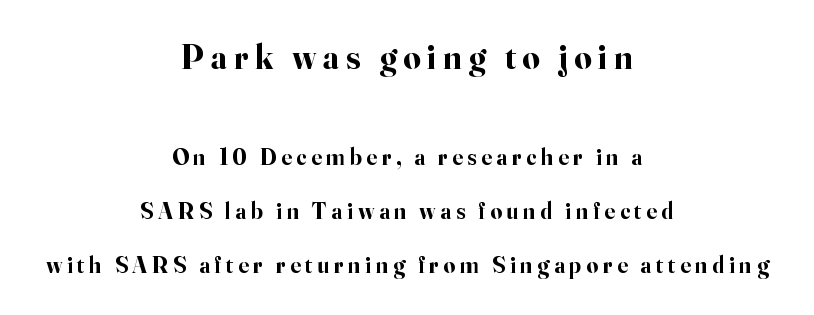
The image shows 34 px bold serif type, upright; set centered, loose line spacing (2.35x), unusually wide letter spacing (+0.2 em), not underlined; the first (top) block is 1.48x larger; high stroke contrast and a small x-height.
